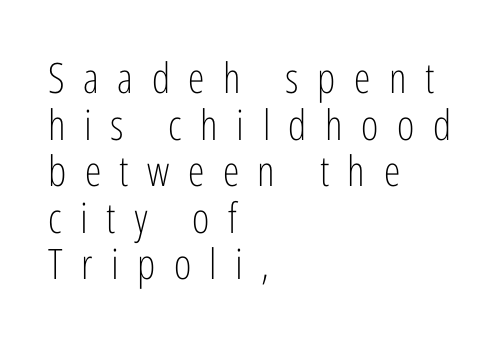
{"serif": "no", "italic": "no", "bold": "no", "weight": "light", "width": "condensed", "stroke_contrast": "low", "x_height": "medium", "monospaced": "no", "underline": "no", "align": "left", "line_spacing": "tight", "line_spacing_ratio": 1.11, "letter_spacing": "wide", "letter_spacing_em": 0.44, "glyph_px": 42}
